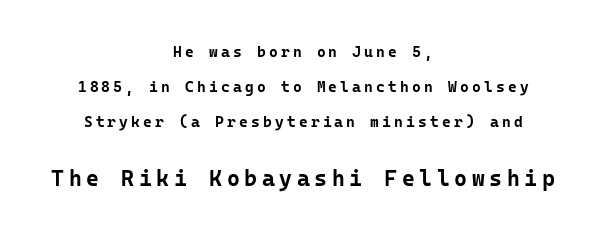
Q: Is the text bold? A: Yes.
Q: Is the text italic (slanted)? A: No, it is upright.
Q: Is the text underlined? A: No.
Q: How is the paragraph aligned? A: Centered.
Q: Is the spacing between letters normal or unusually wide? A: Unusually wide.
Q: Is the spacing between lines tight, normal or loose? A: Loose.
Q: Which block of text is set in a larger size, the first (top) or the second (bottom)? A: The second (bottom) one.
